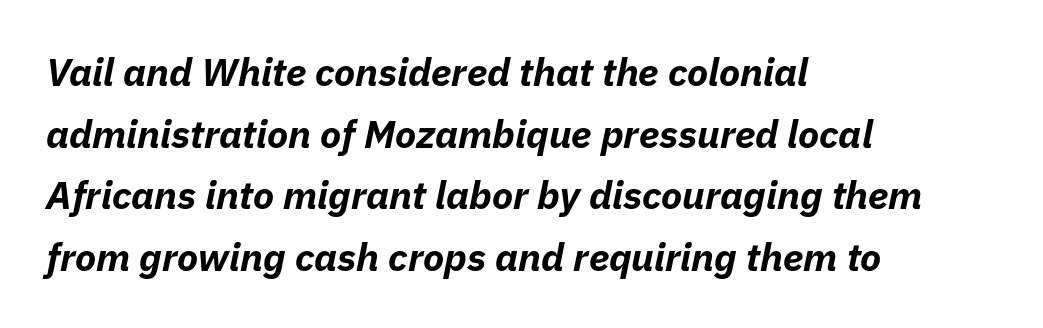
Observe the lean: these are italic letterforms. Lines of text with bare space underneath. Spacing verdict: proportional, widths tailored to each character. Does extra space separate the letters? No, they use regular spacing.
